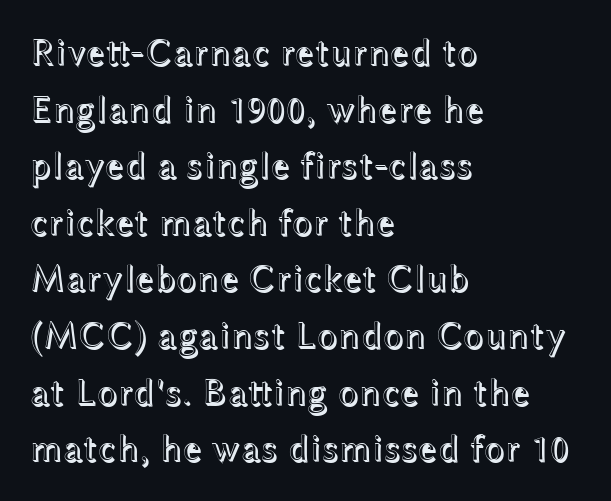
The area under the type is left untouched. Nobody touched the tracking dial on this one. Unlike italic type, these characters show no tilt at all. All the whitespace from short lines collects on the right.
